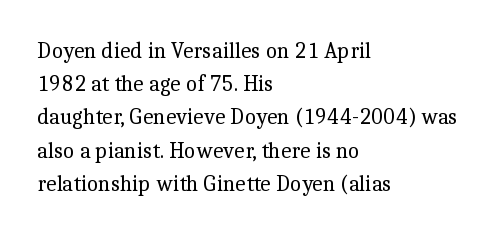
Q: Is the text bold? A: No.
Q: Is the text italic (slanted)? A: No, it is upright.
Q: Is the text underlined? A: No.
Q: How is the paragraph aligned? A: Left-aligned.
Q: Is the spacing between letters normal or unusually wide? A: Normal.
Q: Is the spacing between lines tight, normal or loose? A: Normal.
